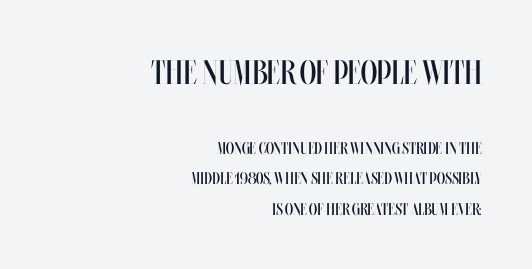
The passage shown has conventional tracking throughout. Bold? No — there's no thickening of the strokes. Size hierarchy here favors the leading block over the trailing one. The typesetter chose a ragged-left arrangement here. Posture: upright roman.
